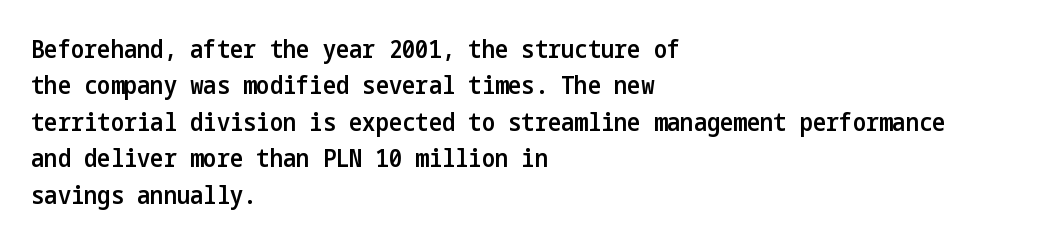
A somewhat darkened texture: the type is semibold rather than bold. If you drew a ruler down the left edge, every line would touch it. The zone under the glyphs is completely vacant. Ascenders rise straight up at ninety degrees. Caption: standard tracking, unaltered. Each new line begins a customary step beneath the previous one.
